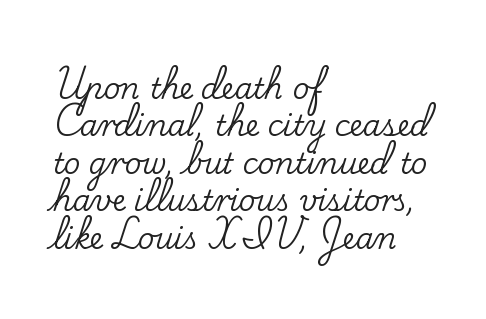
Q: Is the text italic (slanted)? A: Yes.
Q: Is the typeface a serif or a sans-serif typeface? A: Serif.
Q: Is the text underlined? A: No.
Q: How is the paragraph aligned? A: Left-aligned.
Q: Is the spacing between letters normal or unusually wide? A: Normal.
Q: Is the spacing between lines tight, normal or loose? A: Normal.
Q: Width (condensed, normal, or wide)? A: Normal.
Q: Stroke contrast? A: Low.
Q: x-height? A: Small.
Q: Monospaced? A: No.
